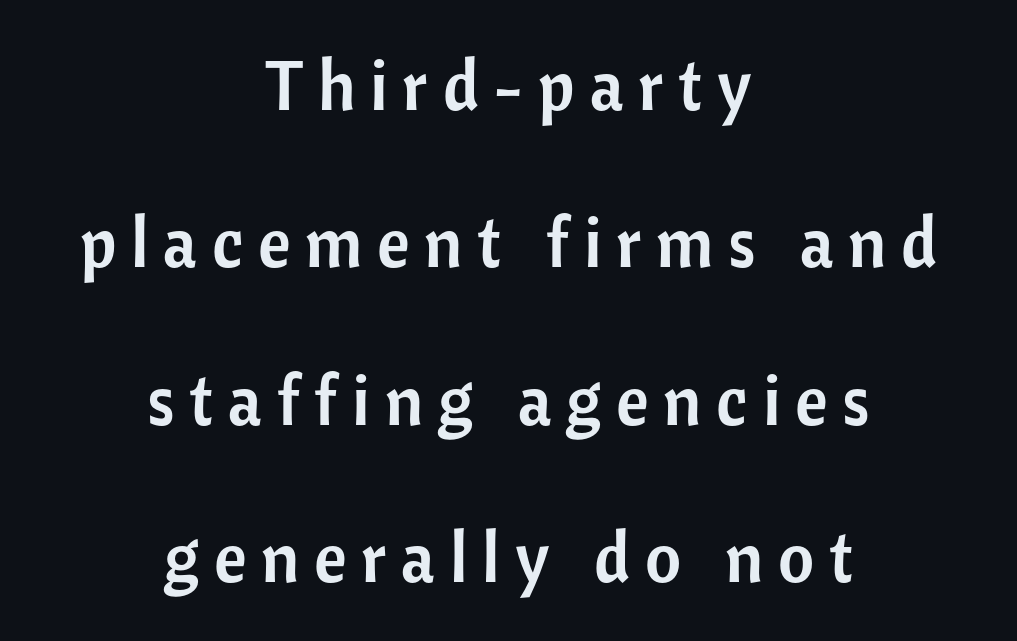
Q: Is the text italic (slanted)? A: No, it is upright.
Q: Is the typeface a serif or a sans-serif typeface? A: Sans-serif.
Q: Is the text underlined? A: No.
Q: How is the paragraph aligned? A: Centered.
Q: Is the spacing between letters normal or unusually wide? A: Unusually wide.
Q: Is the spacing between lines tight, normal or loose? A: Loose.
Q: Width (condensed, normal, or wide)? A: Normal.
Q: Stroke contrast? A: Low.
Q: x-height? A: Medium.
Q: Monospaced? A: No.
